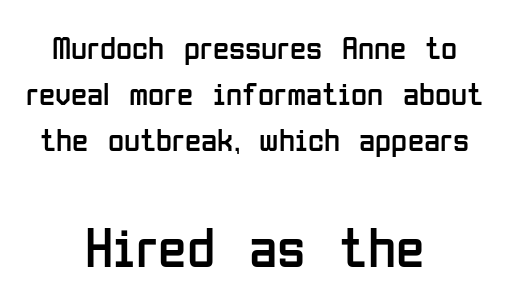
{"serif": "no", "italic": "no", "bold": "no", "weight": "regular", "width": "condensed", "stroke_contrast": "low", "x_height": "medium", "monospaced": "no", "underline": "no", "align": "center", "line_spacing": "normal", "line_spacing_ratio": 1.39, "letter_spacing": "normal", "letter_spacing_em": 0.0, "larger_block": "second", "size_ratio": 1.76, "glyph_px": 58}
